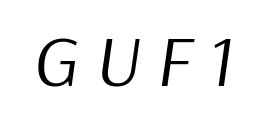
The image shows 73 px regular-weight type, italic (leaning right); set unusually wide letter spacing (+0.22 em), not underlined; low stroke contrast and a medium x-height.
